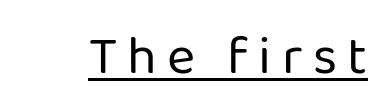
Q: Is the text bold? A: No.
Q: Is the text italic (slanted)? A: No, it is upright.
Q: Is the typeface a serif or a sans-serif typeface? A: Sans-serif.
Q: Is the text underlined? A: Yes.
Q: Width (condensed, normal, or wide)? A: Normal.
Q: Stroke contrast? A: Low.
Q: x-height? A: Medium.
Q: Monospaced? A: No.
